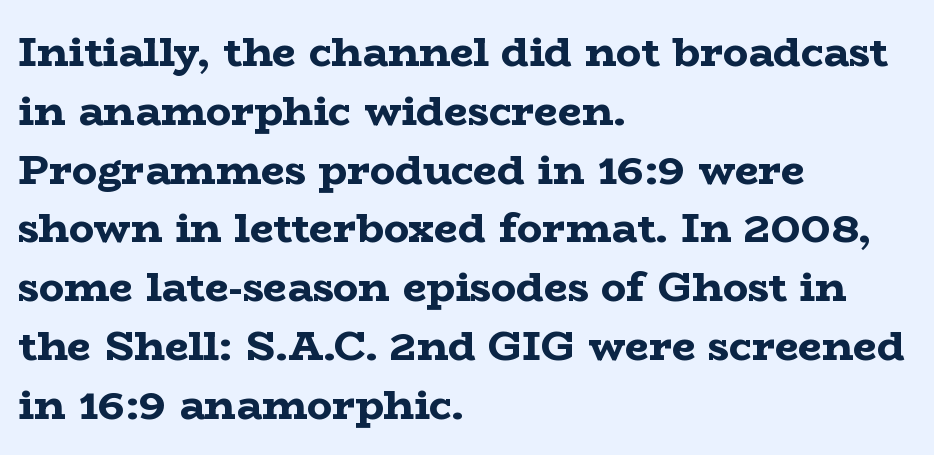
The image shows 42 px bold, wide serif type, upright; set left-aligned, normal line spacing (1.4x), normal letter spacing, not underlined; low stroke contrast and a medium x-height.
